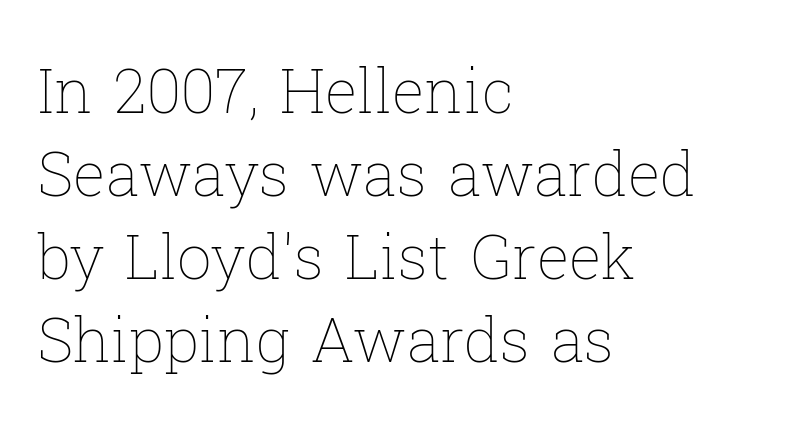
The specimen reads as upright at a glance. Is the type heavy? It reads as light-to-regular instead. The rendering uses natural spacing where letterforms have individual widths. Left-aligned paragraph, ragged on the right. The face used here is rendered with its standard letterfit.
